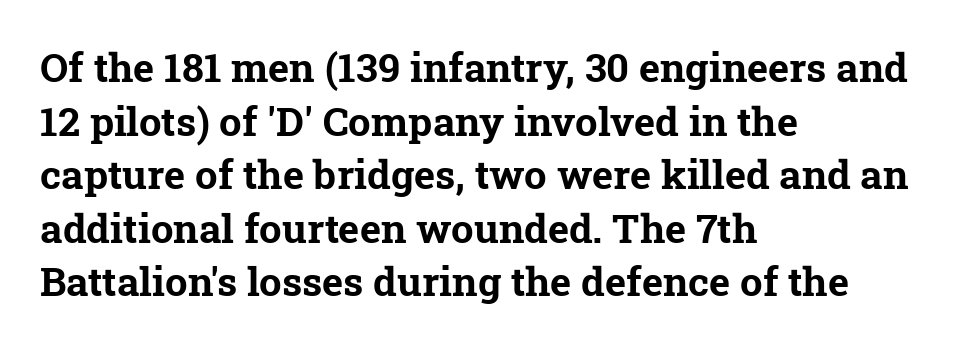
Letter spacing: default. The baseline area is clear. Regarding serifs, this sample has them. Heft: maximum for text — a bold. Note the varied advance widths — an 'i' is clearly narrower than an 'm'. The rag falls on the right side of this text block.
